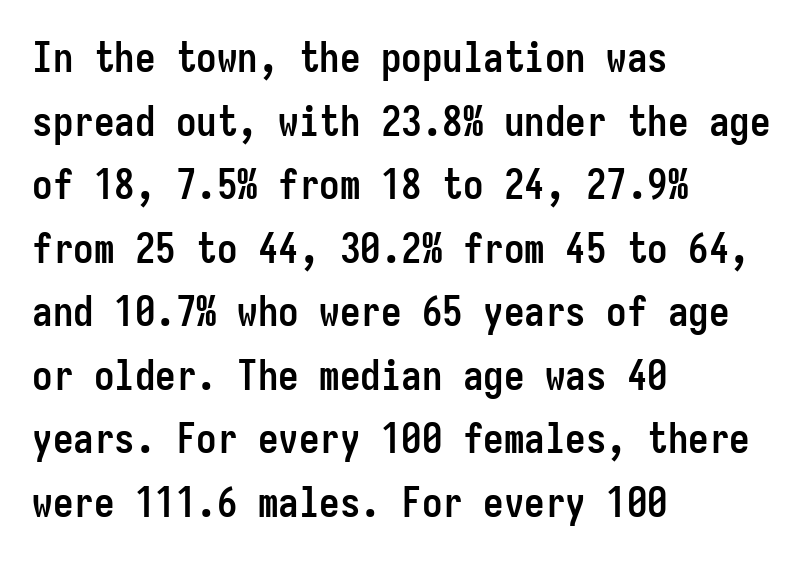
Q: Is the text bold? A: Yes.
Q: Is the text italic (slanted)? A: No, it is upright.
Q: Is the typeface a serif or a sans-serif typeface? A: Sans-serif.
Q: Is the text underlined? A: No.
Q: How is the paragraph aligned? A: Left-aligned.
Q: Is the spacing between letters normal or unusually wide? A: Normal.
Q: Is the spacing between lines tight, normal or loose? A: Normal.
Q: Width (condensed, normal, or wide)? A: Condensed.
Q: Stroke contrast? A: Low.
Q: x-height? A: Medium.
Q: Monospaced? A: Yes.
